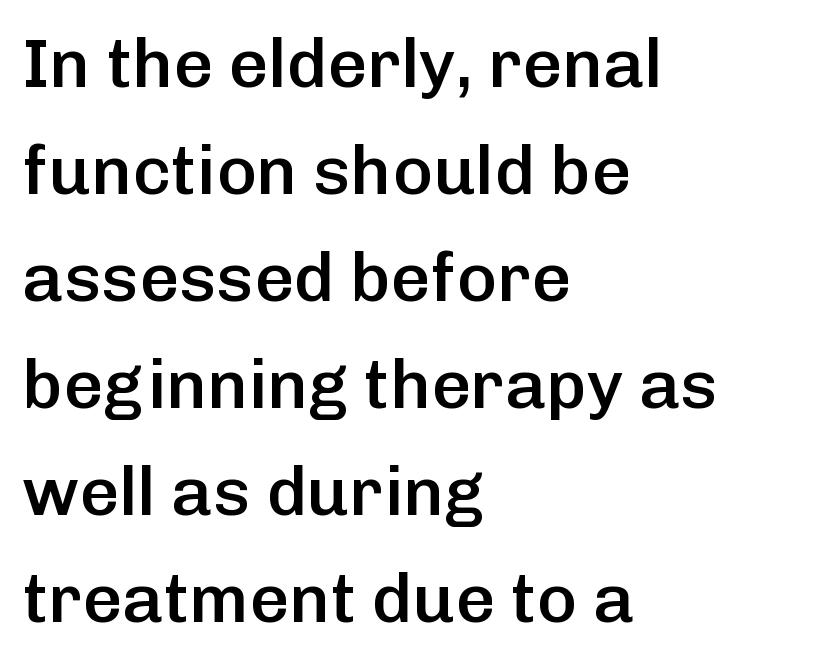
The rows are spaced the way most documents space them. Underlining? Definitely not there. Varying glyph widths throughout — classic text-font behaviour. Regarding serifs, this sample does without them. Every stem runs plumb, perpendicular to the baseline.
